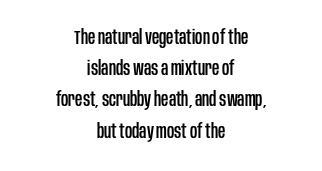
The image shows 20 px text type, upright; set centered, normal line spacing (1.56x), normal letter spacing, not underlined.
